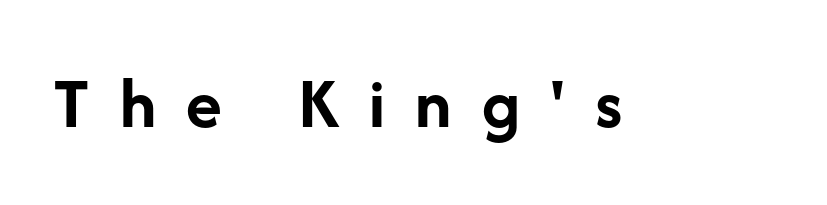
The image shows 74 px semibold sans-serif type, upright; set unusually wide letter spacing (+0.41 em), not underlined; low stroke contrast and a medium x-height.
